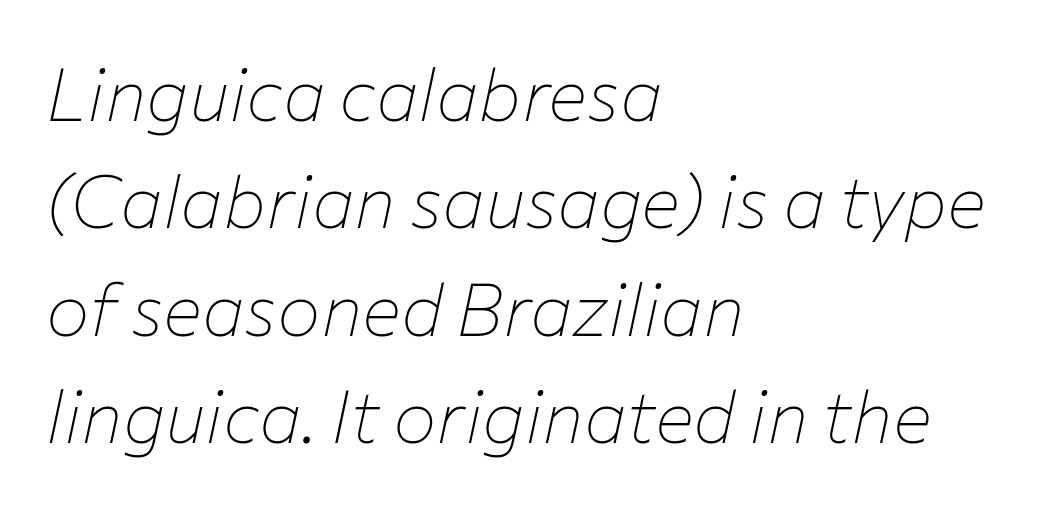
Q: Is the text bold? A: No.
Q: Is the text italic (slanted)? A: Yes, it leans right by about 12 degrees.
Q: Is the text underlined? A: No.
Q: How is the paragraph aligned? A: Left-aligned.
Q: Is the spacing between letters normal or unusually wide? A: Normal.
Q: Is the spacing between lines tight, normal or loose? A: Normal.
Q: Width (condensed, normal, or wide)? A: Normal.
Q: Stroke contrast? A: Low.
Q: x-height? A: Medium.
Q: Monospaced? A: No.
